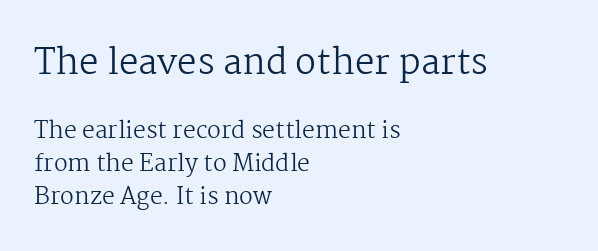
{"serif": "yes", "italic": "no", "bold": "no", "weight": "regular", "width": "normal", "stroke_contrast": "medium", "x_height": "medium", "monospaced": "no", "underline": "no", "align": "left", "line_spacing": "normal", "line_spacing_ratio": 1.43, "letter_spacing": "normal", "letter_spacing_em": 0.0, "larger_block": "first", "size_ratio": 1.52, "glyph_px": 35}
